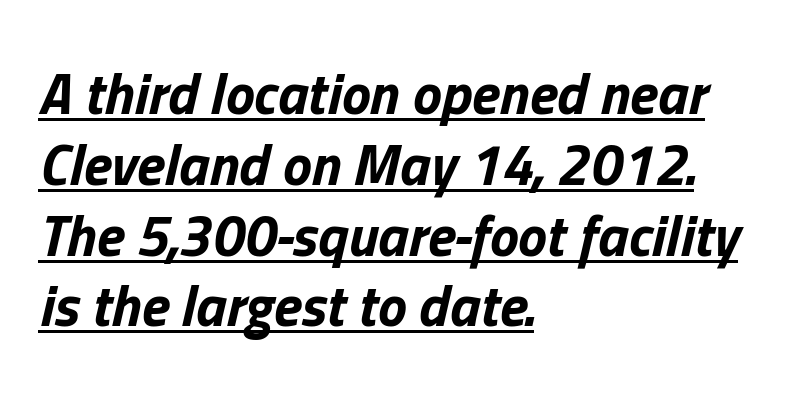
Horizontal alignment here is leftward, the default for most running prose. Note the varied advance widths — an 'i' is clearly narrower than an 'm'. A continuous stroke trails under the words, as in a hyperlink. Its strokes are broad and dark, the hallmark of bold type. The font's italic variant was chosen for this text. You could call the tracking neutral — neither tight nor loose.
